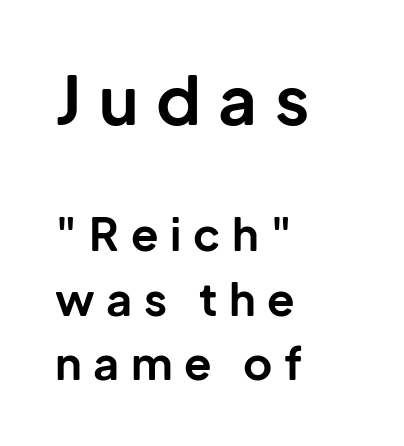
Typographically, this falls in the sans-serif category. The glyphs have the mass of a bold cut. Italic: no, the glyphs are upright roman. Caption: upper text group enlarged, lower text group reduced. Character widths vary here, with narrow letters taking less room than wide ones. This sample is left-justified, so line endings fall wherever the words run out.
